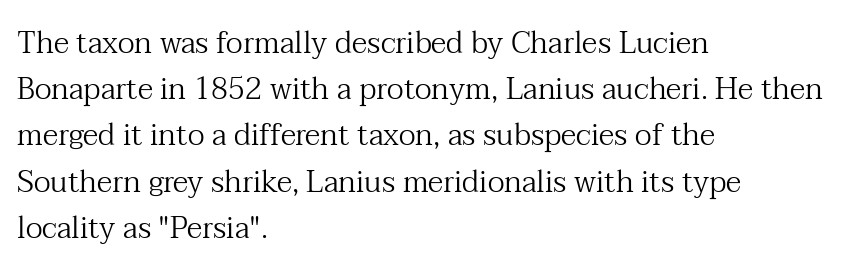
On a weight scale, this lands at 450 or below. Has an underline been added? It has not. Typographically, this falls in the serif category. The paragraph shown leans on its left margin. The typography opts for an upright posture over an oblique one. These lines are rendered in a variable-pitch font.
